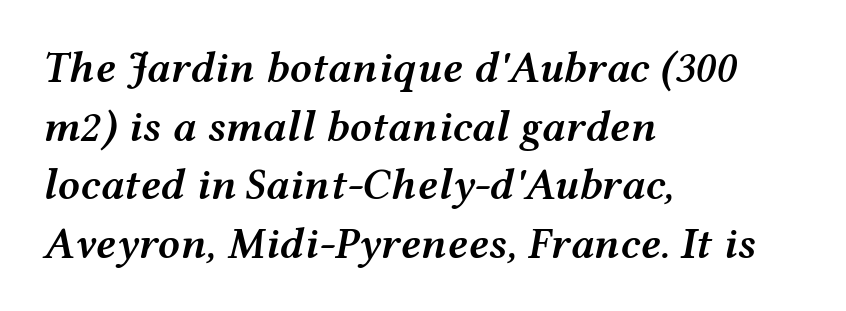
The image shows 44 px semibold, wide type, italic (leaning right); set left-aligned, normal line spacing (1.33x), normal letter spacing, not underlined; medium stroke contrast and a medium x-height.
